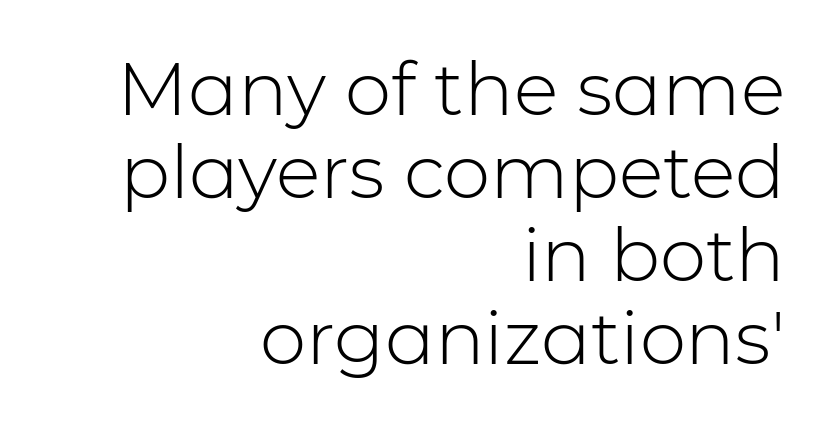
{"serif": "no", "italic": "no", "bold": "no", "weight": "light", "width": "normal", "stroke_contrast": "low", "x_height": "medium", "monospaced": "no", "underline": "no", "align": "right", "line_spacing": "tight", "line_spacing_ratio": 1.12, "letter_spacing": "normal", "letter_spacing_em": 0.0, "glyph_px": 74}
